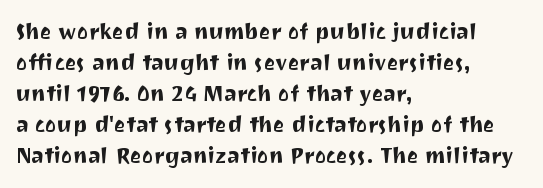
No italicization has been applied; the sample stays upright. The text block is weighted toward the left margin, trailing off unevenly rightward. Each row of text sits above clean, open space. Leading matches the norm, producing a regular column. Nobody touched the tracking dial on this one.
